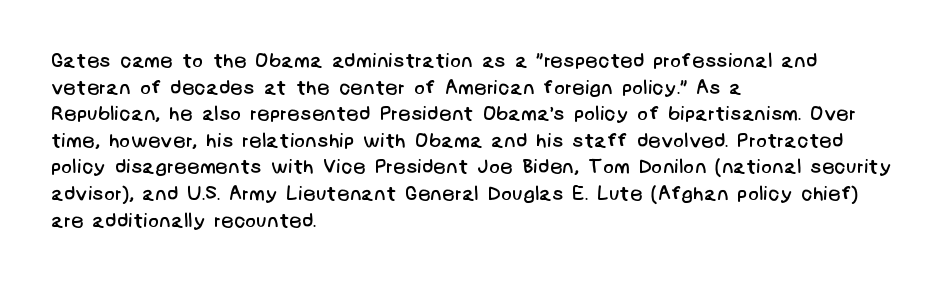
The image shows 20 px text type; set left-aligned, normal line spacing (1.33x), normal letter spacing, not underlined.
